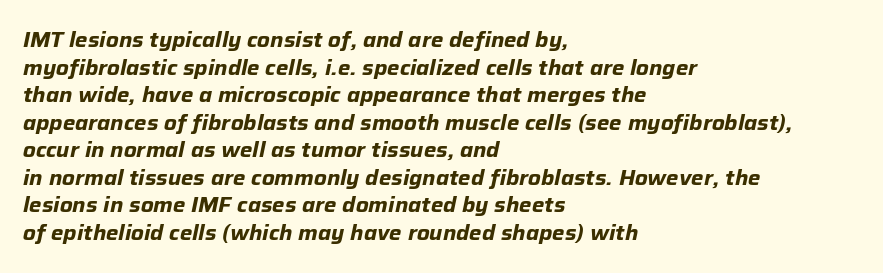
{"italic": "yes", "lean": "right", "slant_degrees": 12, "bold": "yes", "underline": "no", "align": "left", "line_spacing": "normal", "line_spacing_ratio": 1.31, "letter_spacing": "normal", "letter_spacing_em": 0.0, "glyph_px": 21}
